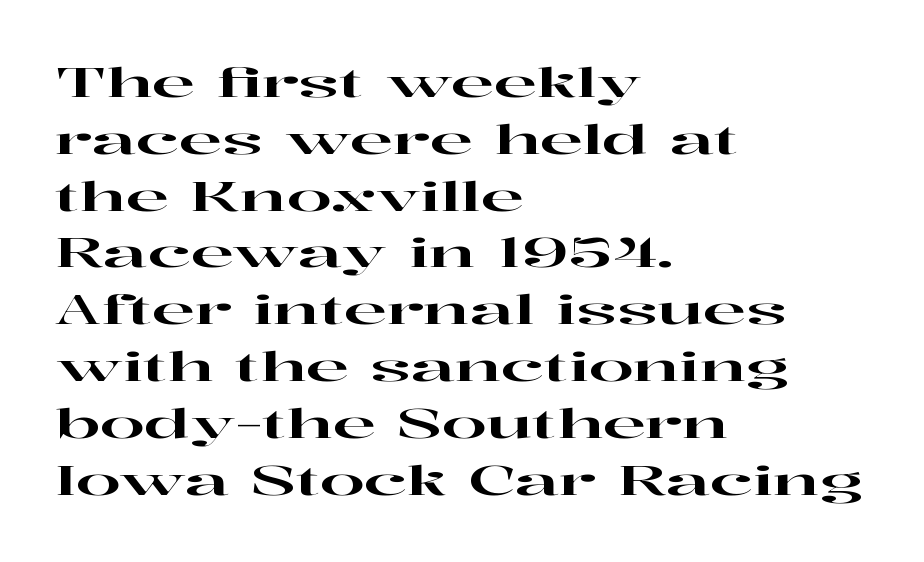
Notice how the stems are strictly vertical — no italics here. Horizontally, the lines are justified to the leading edge only. Here the designer chose a conventional face with non-uniform glyph widths. Letterform terminals end in serifs throughout the passage. Line spacing here is normal. Words appear dense and cohesive because spacing is normal.
